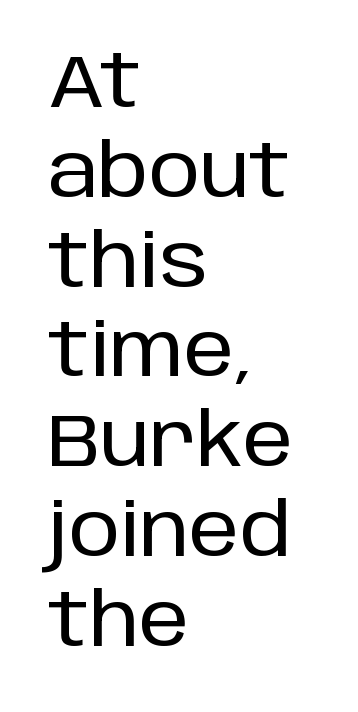
{"serif": "no", "italic": "no", "width": "normal", "stroke_contrast": "low", "x_height": "large", "monospaced": "no", "underline": "no", "align": "left", "line_spacing_ratio": 1.23, "letter_spacing": "normal", "letter_spacing_em": 0.0, "glyph_px": 73}
